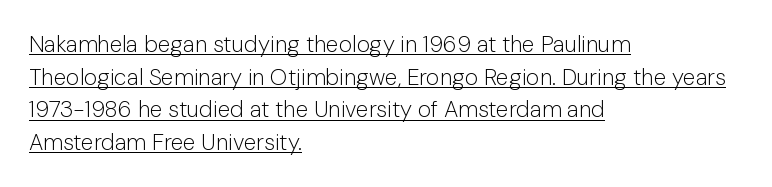
Short and long lines alike share a common starting point at left. A typesetter would call this leading conventional body-copy spacing. Inter-character spacing is left at the font's built-in metrics. Bold? No — there's no thickening of the strokes. The font's upright variant was chosen for this text. The words here are underlined.
